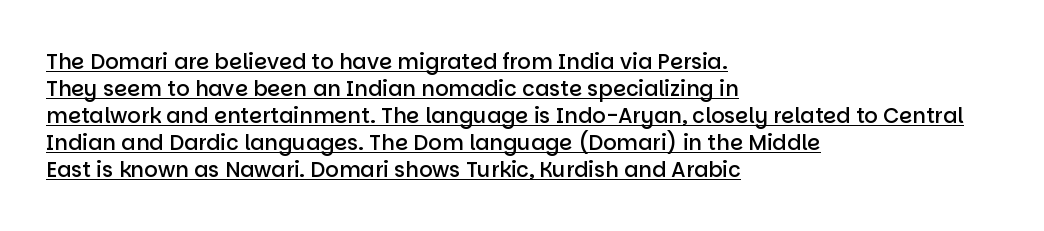
{"italic": "no", "bold": "semi", "underline": "yes", "align": "left", "line_spacing": "normal", "line_spacing_ratio": 1.28, "letter_spacing": "normal", "letter_spacing_em": 0.0, "glyph_px": 21}
